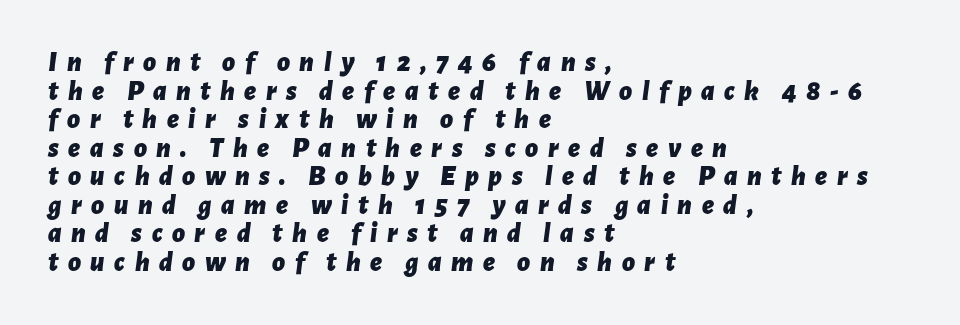
Q: Is the text bold? A: Yes.
Q: Is the text italic (slanted)? A: Yes, it leans right by about 7 degrees.
Q: Is the text underlined? A: No.
Q: How is the paragraph aligned? A: Left-aligned.
Q: Is the spacing between letters normal or unusually wide? A: Unusually wide.
Q: Is the spacing between lines tight, normal or loose? A: Tight.
Q: Width (condensed, normal, or wide)? A: Normal.
Q: Stroke contrast? A: Low.
Q: x-height? A: Medium.
Q: Monospaced? A: No.
